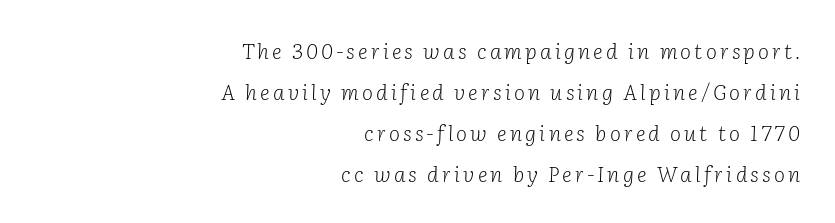
A great deal of white space separates one row of letters from the next. An italicized treatment has been applied to the whole sample. Any mark beneath the type? The region is blank. The weight tops out at a normal text grade. Leftover space on each line is placed entirely before the opening word.
